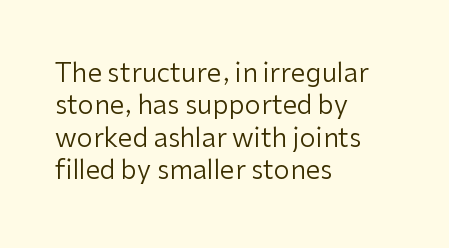
{"italic": "no", "bold": "no", "underline": "no", "align": "left", "line_spacing": "normal", "line_spacing_ratio": 1.25, "letter_spacing": "normal", "letter_spacing_em": 0.0, "glyph_px": 26}
